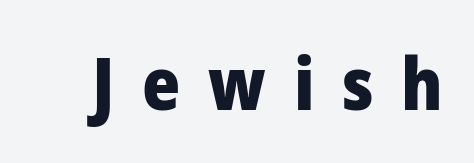
It's the straight-up-and-down kind of type. Only glyphs here, with clear space below each row. The letters are spread apart with noticeably loose tracking. Examine the stroke ends and you'll find no serifs.
